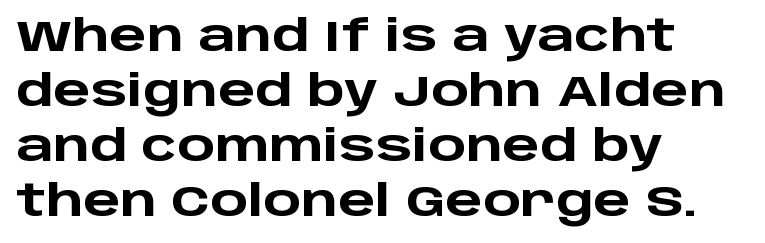
Here the designer chose a conventional face with non-uniform glyph widths. Caption: standard tracking, unaltered. Regarding leading, the lines here are spaced in the standard way. How heavy is the stroke? Heavy — this is a bold. Does the lettering tilt? It doesn't — this is upright. No word sits above an underline.
